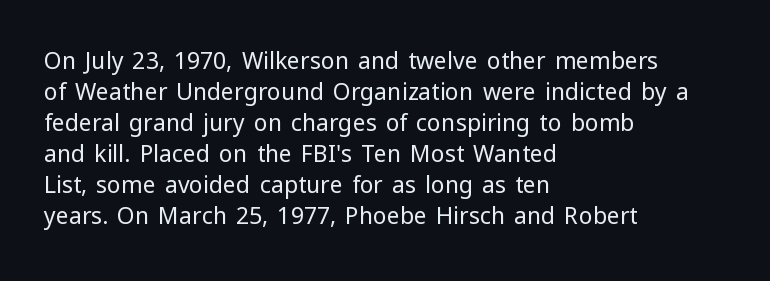
Q: Is the text bold? A: No.
Q: Is the text italic (slanted)? A: No, it is upright.
Q: Is the text underlined? A: No.
Q: How is the paragraph aligned? A: Left-aligned.
Q: Is the spacing between letters normal or unusually wide? A: Normal.
Q: Is the spacing between lines tight, normal or loose? A: Normal.
